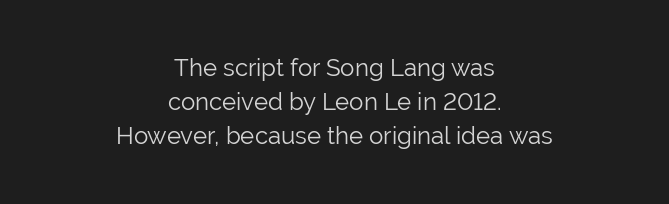
Q: Is the text bold? A: No.
Q: Is the text italic (slanted)? A: No, it is upright.
Q: Is the text underlined? A: No.
Q: How is the paragraph aligned? A: Centered.
Q: Is the spacing between letters normal or unusually wide? A: Normal.
Q: Is the spacing between lines tight, normal or loose? A: Normal.
